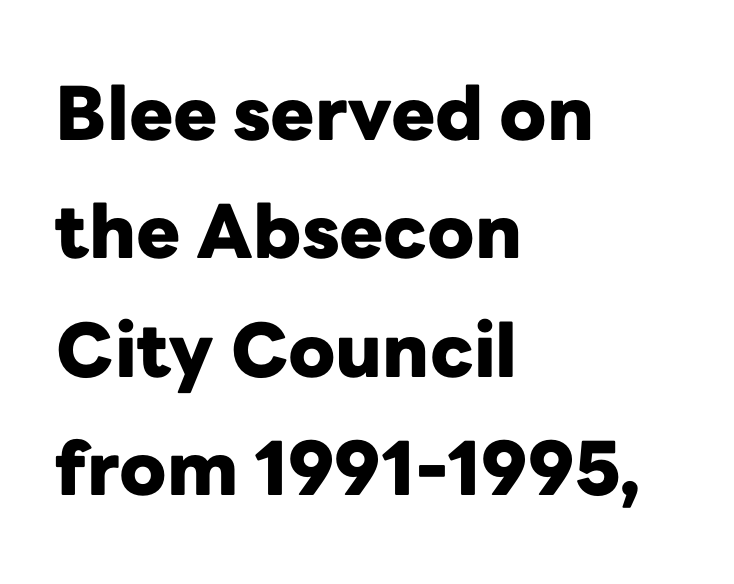
{"serif": "no", "italic": "no", "bold": "yes", "weight": "heavy", "width": "normal", "stroke_contrast": "low", "x_height": "medium", "monospaced": "no", "underline": "no", "align": "left", "line_spacing": "normal", "line_spacing_ratio": 1.6, "letter_spacing": "normal", "letter_spacing_em": 0.0, "glyph_px": 74}
